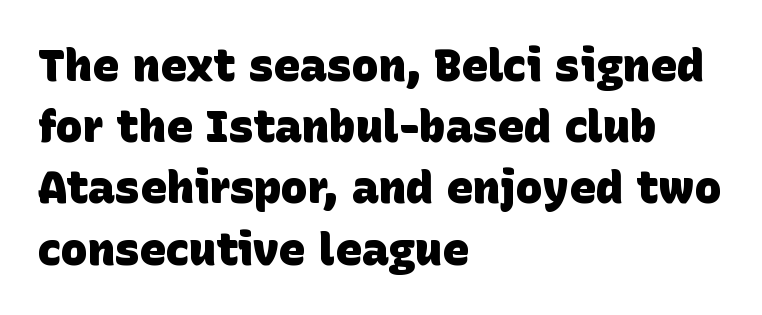
Q: Is the text bold? A: Yes.
Q: Is the typeface a serif or a sans-serif typeface? A: Sans-serif.
Q: Is the text underlined? A: No.
Q: How is the paragraph aligned? A: Left-aligned.
Q: Is the spacing between letters normal or unusually wide? A: Normal.
Q: Is the spacing between lines tight, normal or loose? A: Normal.
Q: Width (condensed, normal, or wide)? A: Normal.
Q: Stroke contrast? A: Low.
Q: x-height? A: Large.
Q: Monospaced? A: No.
